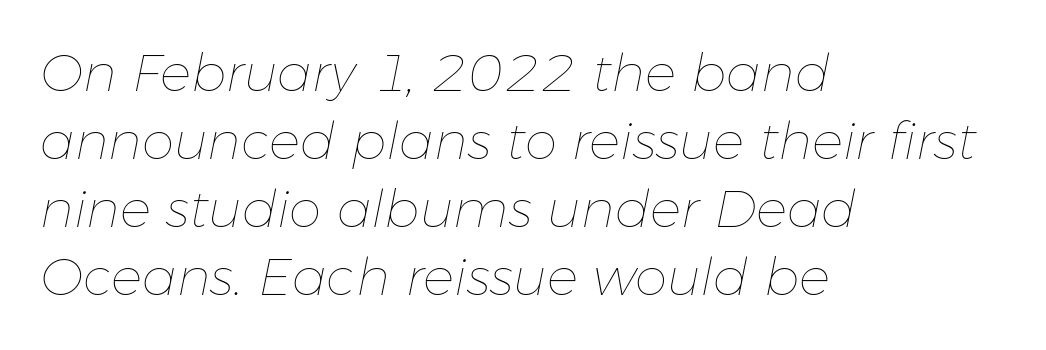
{"italic": "yes", "lean": "right", "slant_degrees": 11, "bold": "no", "weight": "thin", "width": "normal", "stroke_contrast": "low", "x_height": "medium", "monospaced": "no", "underline": "no", "align": "left", "line_spacing": "normal", "line_spacing_ratio": 1.31, "letter_spacing": "normal", "letter_spacing_em": 0.0, "glyph_px": 52}
